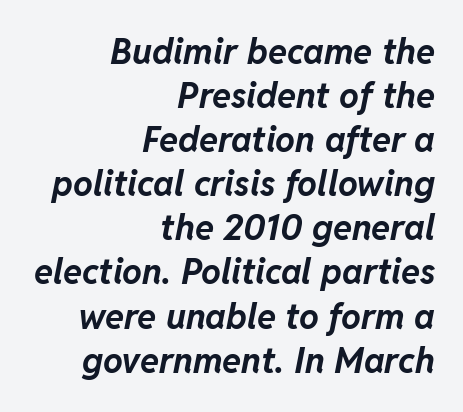
The image shows 35 px bold type, italic (leaning right); set right-aligned, normal line spacing (1.26x), normal letter spacing, not underlined; low stroke contrast and a medium x-height.
